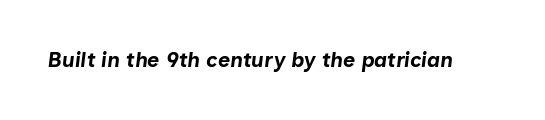
{"italic": "yes", "lean": "right", "slant_degrees": 7, "bold": "yes", "underline": "no", "letter_spacing": "normal", "letter_spacing_em": 0.0, "glyph_px": 21}
